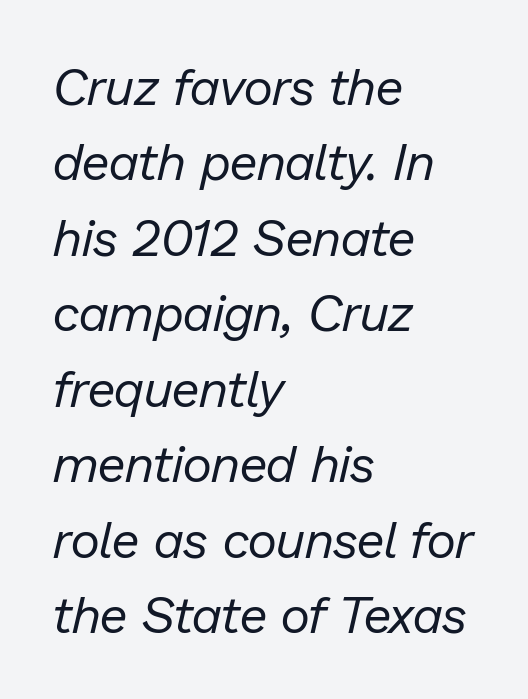
Varying glyph widths throughout — classic text-font behaviour. Evenly set lines give the paragraph a standard silhouette. Notice how the stems are inclined rather than vertical — that's the hallmark of italics. Beneath every word, the page is bare. No heavy texture on the line: the type isn't bold.
